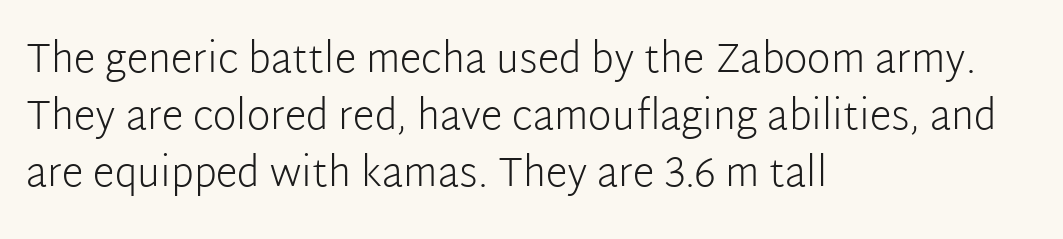
Check where the strokes stop: nothing finishes them off — pure sans. The type is set solid horizontally, with unmodified tracking. The lettering stays uniformly vertical, giving the passage a roman look. The zone under the glyphs is completely vacant. Proportional: the letters do not fall into vertical columns.
